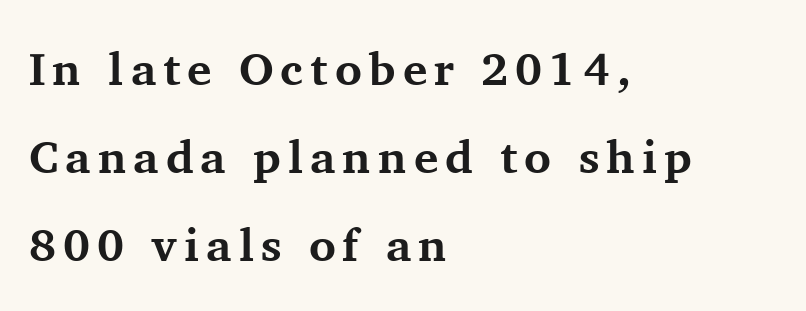
Q: Is the text bold? A: Yes.
Q: Is the text italic (slanted)? A: No, it is upright.
Q: Is the typeface a serif or a sans-serif typeface? A: Serif.
Q: Is the text underlined? A: No.
Q: How is the paragraph aligned? A: Left-aligned.
Q: Is the spacing between lines tight, normal or loose? A: Loose.
Q: Width (condensed, normal, or wide)? A: Normal.
Q: Stroke contrast? A: Medium.
Q: x-height? A: Medium.
Q: Monospaced? A: No.
